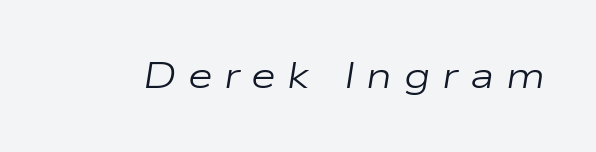
Q: Is the text bold? A: No.
Q: Is the text italic (slanted)? A: Yes, it leans right by about 9 degrees.
Q: Is the text underlined? A: No.
Q: Is the spacing between letters normal or unusually wide? A: Unusually wide.
Q: Width (condensed, normal, or wide)? A: Wide.
Q: Stroke contrast? A: Low.
Q: x-height? A: Medium.
Q: Monospaced? A: No.
